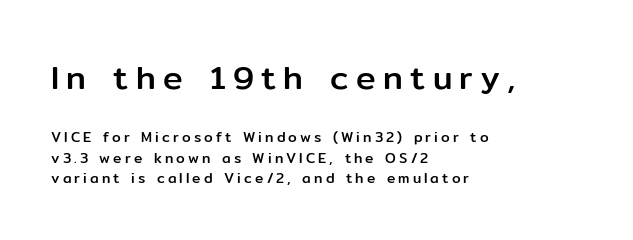
The image shows 33 px sans-serif type, upright; set left-aligned, normal line spacing (1.45x), unusually wide letter spacing (+0.22 em), not underlined; the first (top) block is 2.36x larger; low stroke contrast and a medium x-height.
